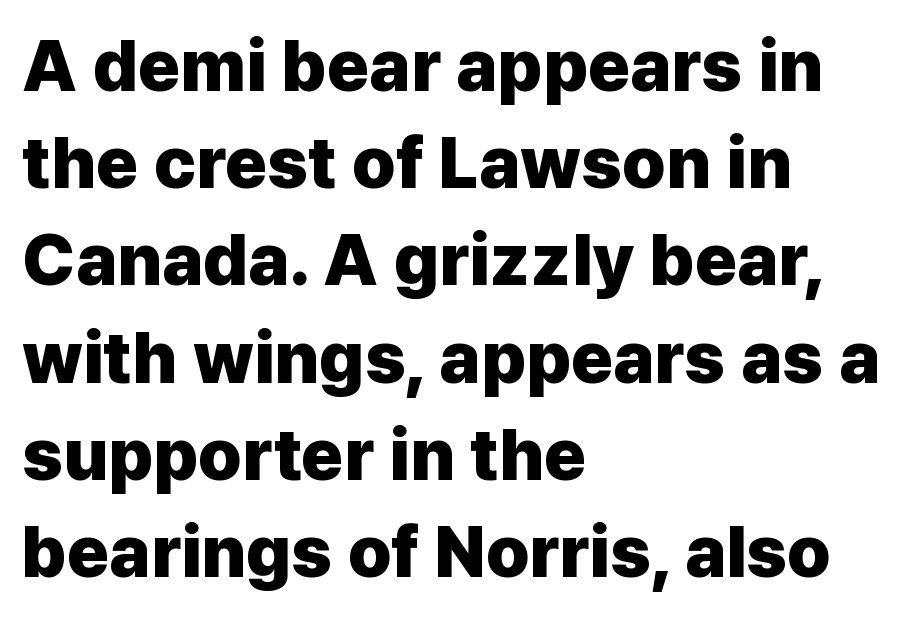
{"serif": "no", "italic": "no", "bold": "yes", "weight": "heavy", "width": "normal", "stroke_contrast": "low", "x_height": "medium", "monospaced": "no", "underline": "no", "align": "left", "line_spacing": "normal", "line_spacing_ratio": 1.35, "letter_spacing": "normal", "letter_spacing_em": 0.0, "glyph_px": 72}
